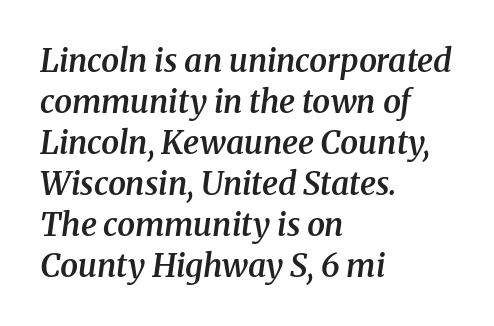
Each row of text sits above clean, open space. Caption: multi-line text, flush left, ragged right. A typesetter would call this proportional, since set widths differ per character. I'd describe the lettering as semibold — firm but not a full bold.
